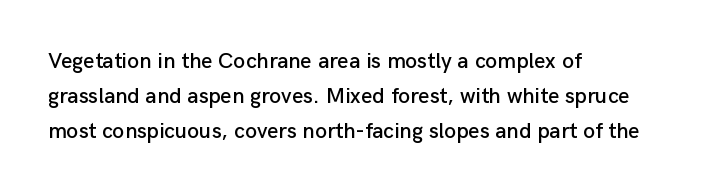
{"italic": "no", "underline": "no", "align": "left", "line_spacing": "normal", "line_spacing_ratio": 1.59, "letter_spacing": "normal", "letter_spacing_em": 0.0, "glyph_px": 22}
